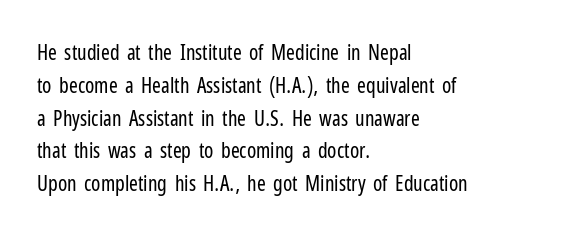
{"italic": "no", "bold": "no", "underline": "no", "align": "left", "line_spacing": "normal", "line_spacing_ratio": 1.56, "letter_spacing": "normal", "letter_spacing_em": 0.0, "glyph_px": 21}
